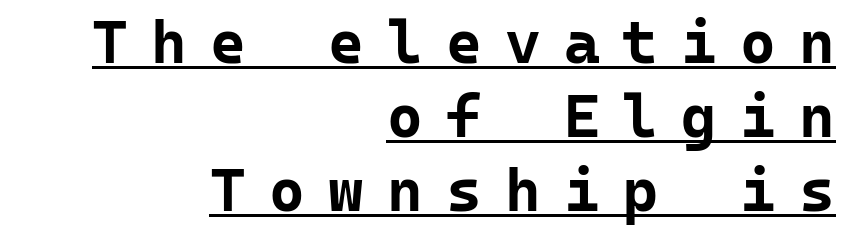
Layout note: lines flush right. Spacing between characters has been opened up far beyond the box default. Every character sits straight up, as roman type does. Do the characters align in a grid? Yes, the font is monospaced.
